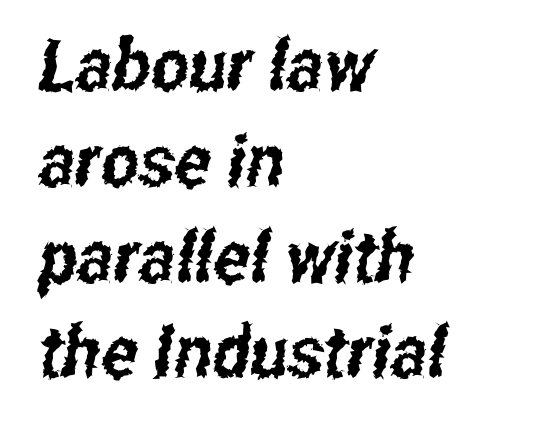
Q: Is the typeface a serif or a sans-serif typeface? A: Sans-serif.
Q: Is the text underlined? A: No.
Q: How is the paragraph aligned? A: Left-aligned.
Q: Is the spacing between letters normal or unusually wide? A: Normal.
Q: Is the spacing between lines tight, normal or loose? A: Normal.
Q: Width (condensed, normal, or wide)? A: Condensed.
Q: Stroke contrast? A: Low.
Q: x-height? A: Medium.
Q: Monospaced? A: No.
